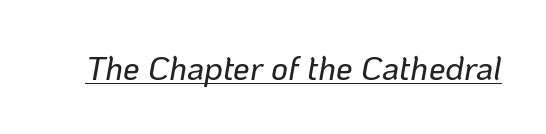
{"italic": "yes", "lean": "right", "slant_degrees": 10, "width": "normal", "stroke_contrast": "low", "x_height": "medium", "monospaced": "no", "underline": "yes", "letter_spacing": "normal", "letter_spacing_em": 0.0, "glyph_px": 33}
